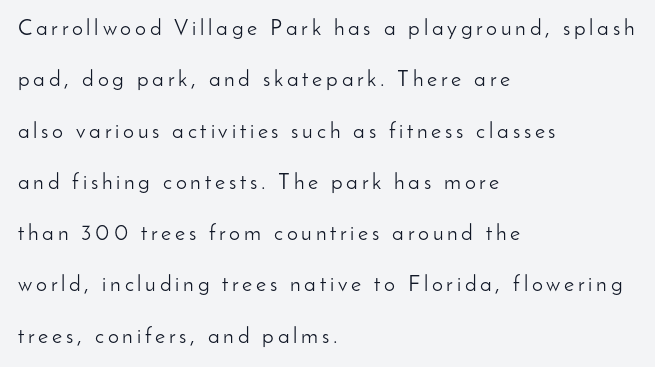
Beneath every word, the page is bare. Line beginnings align vertically; line endings do not. Horizontal bands of white between lines are thick stripes. The strokes carry an ordinary text weight at most. Quick note: not italic, upright.
